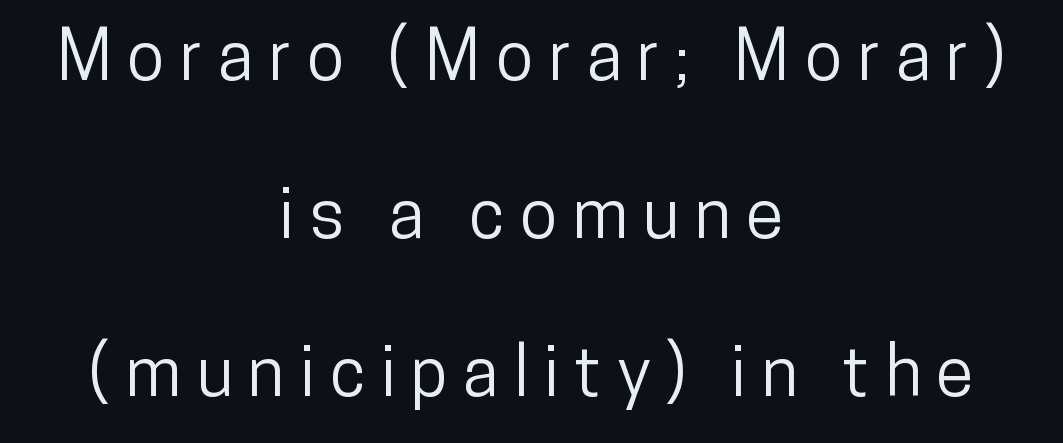
{"serif": "no", "italic": "no", "width": "condensed", "stroke_contrast": "low", "x_height": "medium", "monospaced": "no", "underline": "no", "align": "center", "line_spacing": "loose", "line_spacing_ratio": 2.29, "letter_spacing": "wide", "letter_spacing_em": 0.22, "glyph_px": 69}
